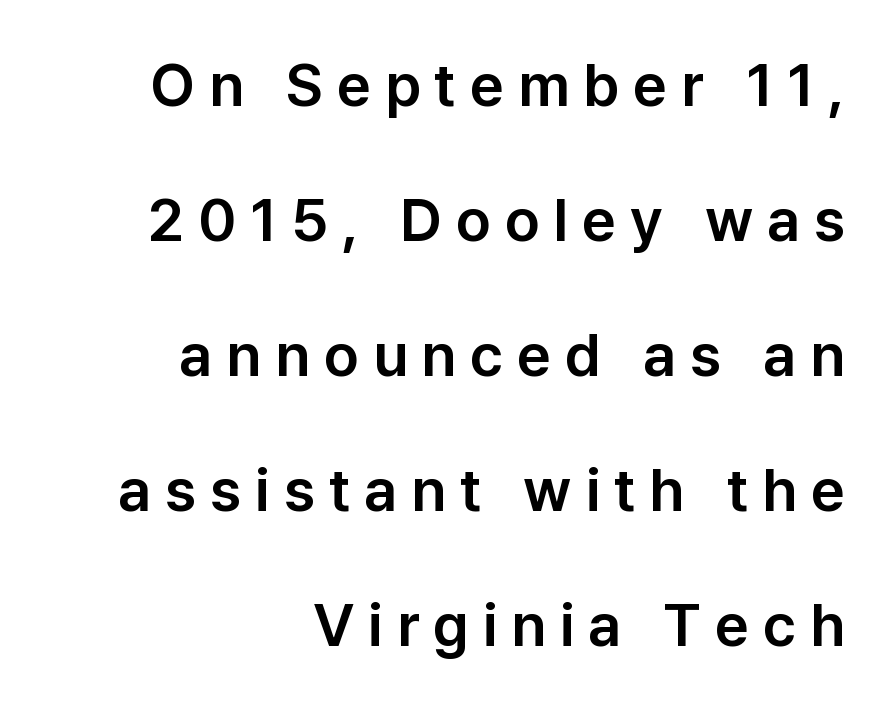
The letterforms stand isolated, each surrounded by extra space. The space between consecutive lines is lavish. The space directly below the letters is spotless. The face used here is proportionally spaced, like ordinary book or web type. Visually the block forms a straight wall on the right and a jagged coastline on the left.
